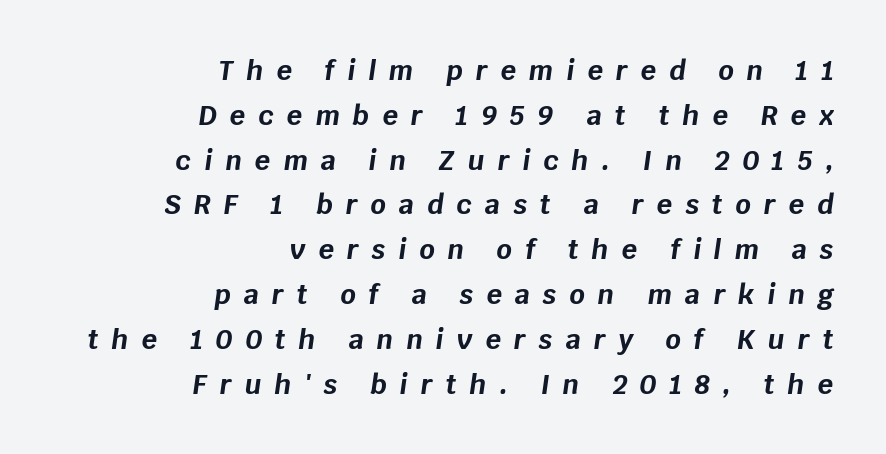
Q: Is the text bold? A: Yes.
Q: Is the text italic (slanted)? A: Yes, it leans right by about 8 degrees.
Q: Is the text underlined? A: No.
Q: How is the paragraph aligned? A: Right-aligned.
Q: Is the spacing between letters normal or unusually wide? A: Unusually wide.
Q: Is the spacing between lines tight, normal or loose? A: Normal.
